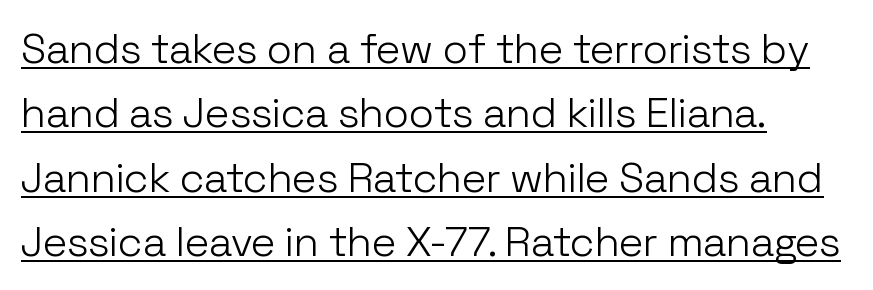
{"serif": "no", "italic": "no", "bold": "no", "weight": "light", "width": "normal", "stroke_contrast": "low", "x_height": "medium", "monospaced": "no", "underline": "yes", "align": "left", "line_spacing": "normal", "line_spacing_ratio": 1.53, "letter_spacing": "normal", "letter_spacing_em": 0.0, "glyph_px": 42}
